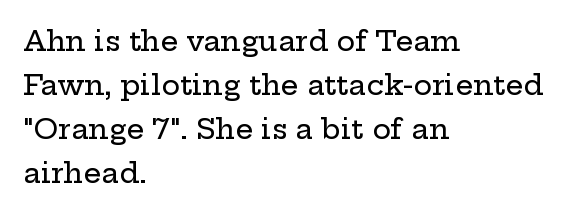
Q: Is the text italic (slanted)? A: No, it is upright.
Q: Is the typeface a serif or a sans-serif typeface? A: Serif.
Q: Is the text underlined? A: No.
Q: How is the paragraph aligned? A: Left-aligned.
Q: Is the spacing between letters normal or unusually wide? A: Normal.
Q: Is the spacing between lines tight, normal or loose? A: Normal.
Q: Width (condensed, normal, or wide)? A: Wide.
Q: Stroke contrast? A: Low.
Q: x-height? A: Medium.
Q: Monospaced? A: No.
